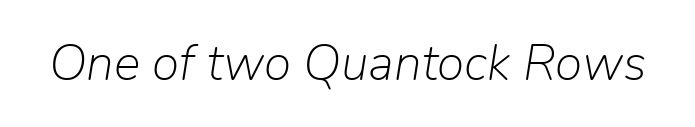
The space directly below the letters is spotless. This sample has the flowing, uneven cadence of proportional lettering. The cut favours lightness, reaching ordinary text weight at its darkest. This sample uses an oblique cut, with every glyph tilted off the vertical. The line texture is even and compact thanks to regular tracking.
